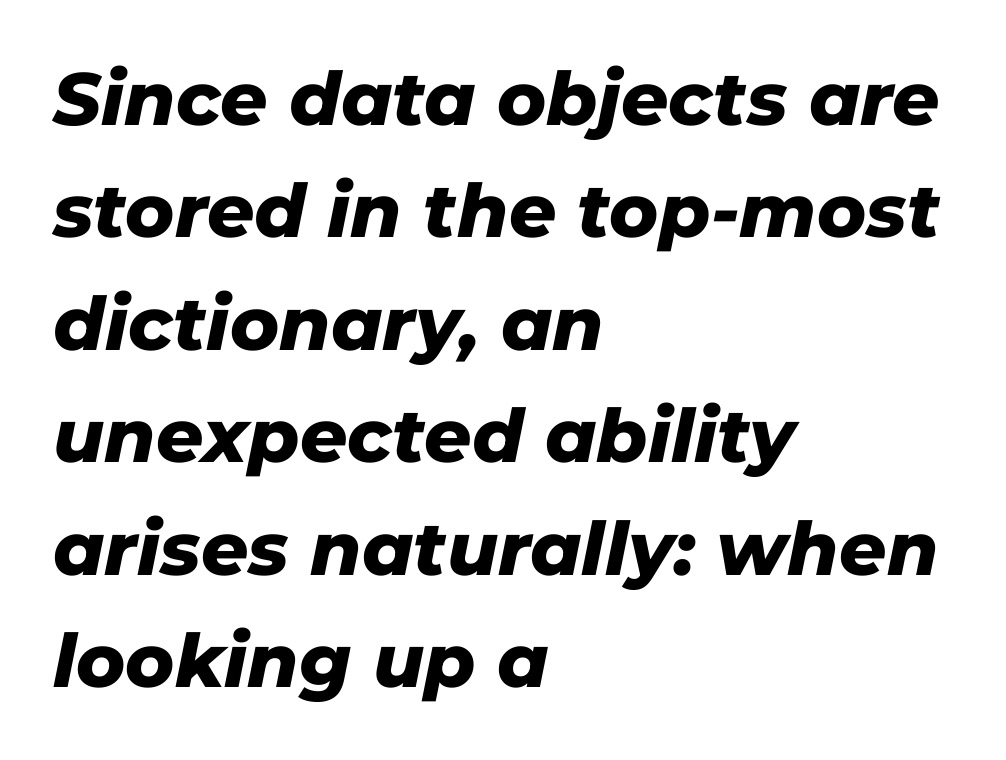
These lines keep a tight, regular rhythm from letter to letter. Italic: yes, the glyphs are oblique. Just letters on the line, the space beneath them empty. Proportional: the letters do not fall into vertical columns. The passage shown is emphatically bold. Line starts are locked; line ends wander.
